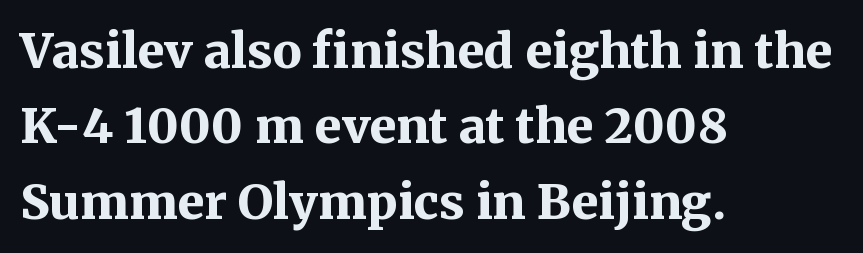
The image shows 48 px bold serif type, upright; set left-aligned, normal line spacing (1.57x), normal letter spacing, not underlined; medium stroke contrast and a medium x-height.
